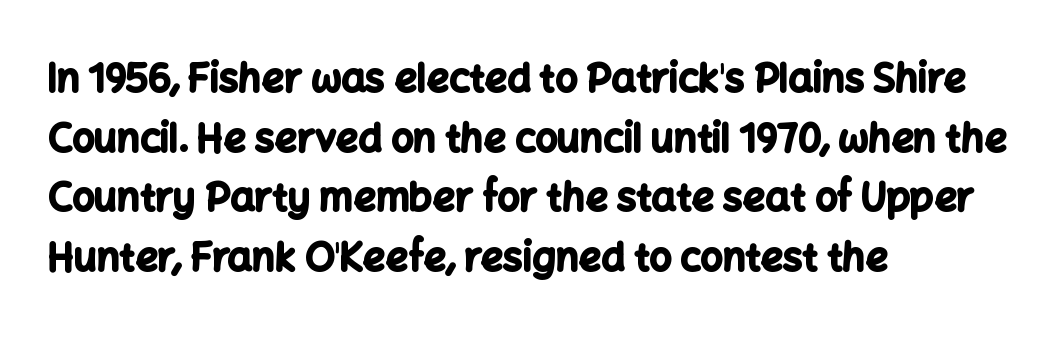
Q: Is the text bold? A: Yes.
Q: Is the text italic (slanted)? A: No, it is upright.
Q: Is the typeface a serif or a sans-serif typeface? A: Sans-serif.
Q: Is the text underlined? A: No.
Q: How is the paragraph aligned? A: Left-aligned.
Q: Is the spacing between letters normal or unusually wide? A: Normal.
Q: Is the spacing between lines tight, normal or loose? A: Normal.
Q: Width (condensed, normal, or wide)? A: Normal.
Q: Stroke contrast? A: Low.
Q: x-height? A: Medium.
Q: Monospaced? A: No.
